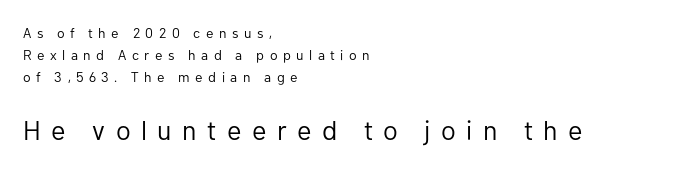
{"italic": "no", "bold": "no", "underline": "no", "align": "left", "line_spacing": "normal", "line_spacing_ratio": 1.57, "letter_spacing": "wide", "letter_spacing_em": 0.39, "larger_block": "second", "size_ratio": 1.93, "glyph_px": 27}
